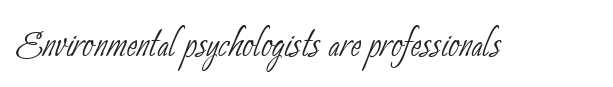
{"serif": "no", "bold": "no", "weight": "thin", "width": "condensed", "stroke_contrast": "low", "x_height": "small", "monospaced": "no", "underline": "no", "letter_spacing": "normal", "letter_spacing_em": 0.0, "glyph_px": 50}
